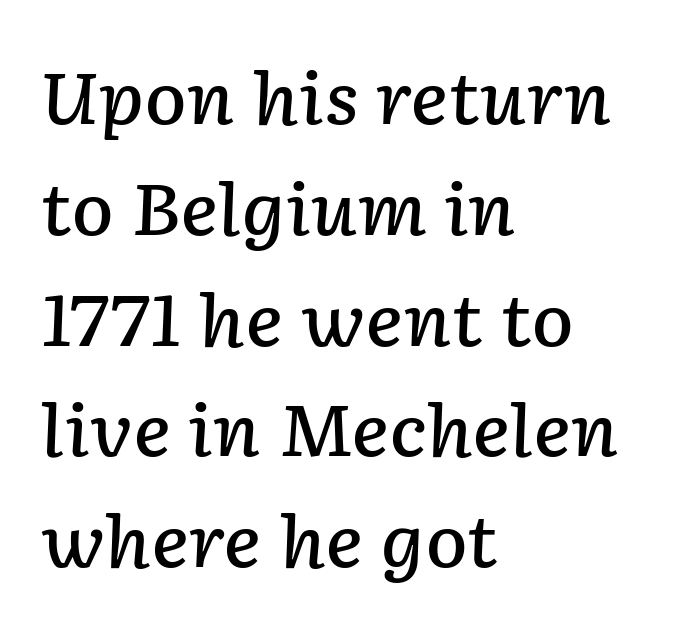
The image shows 71 px semibold type, italic (leaning right); set left-aligned, normal line spacing (1.56x), normal letter spacing, not underlined; low stroke contrast and a medium x-height.
